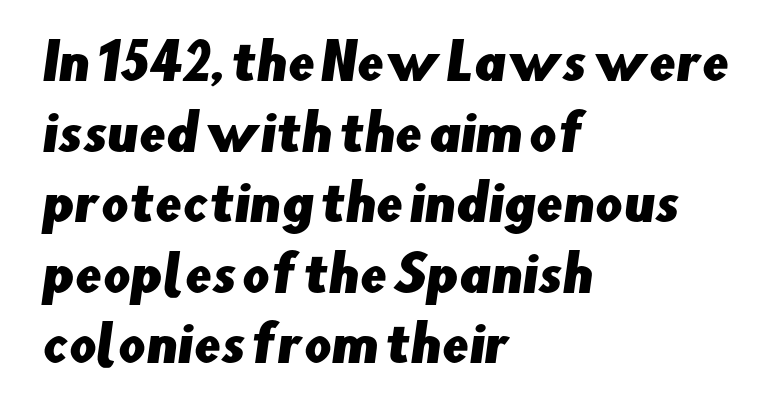
Q: Is the typeface a serif or a sans-serif typeface? A: Sans-serif.
Q: Is the text underlined? A: No.
Q: How is the paragraph aligned? A: Left-aligned.
Q: Is the spacing between letters normal or unusually wide? A: Normal.
Q: Is the spacing between lines tight, normal or loose? A: Normal.
Q: Width (condensed, normal, or wide)? A: Normal.
Q: Stroke contrast? A: Low.
Q: x-height? A: Small.
Q: Monospaced? A: No.
